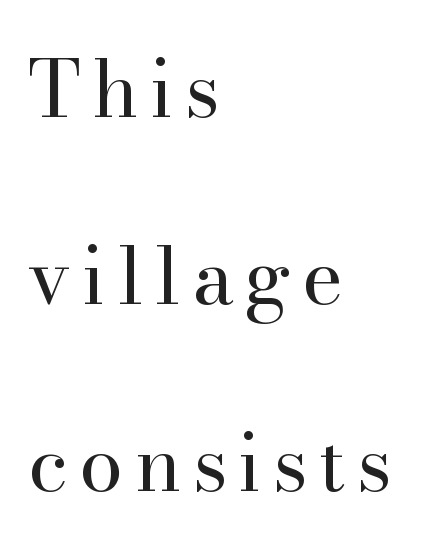
{"serif": "yes", "italic": "no", "bold": "no", "weight": "regular", "width": "normal", "stroke_contrast": "high", "x_height": "small", "monospaced": "no", "underline": "no", "align": "left", "line_spacing": "loose", "line_spacing_ratio": 2.37, "glyph_px": 79}
